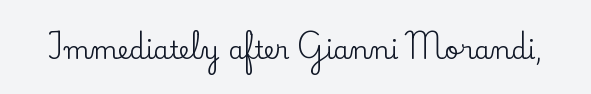
Q: Is the text italic (slanted)? A: No, it is upright.
Q: Is the text underlined? A: No.
Q: Is the spacing between letters normal or unusually wide? A: Normal.
